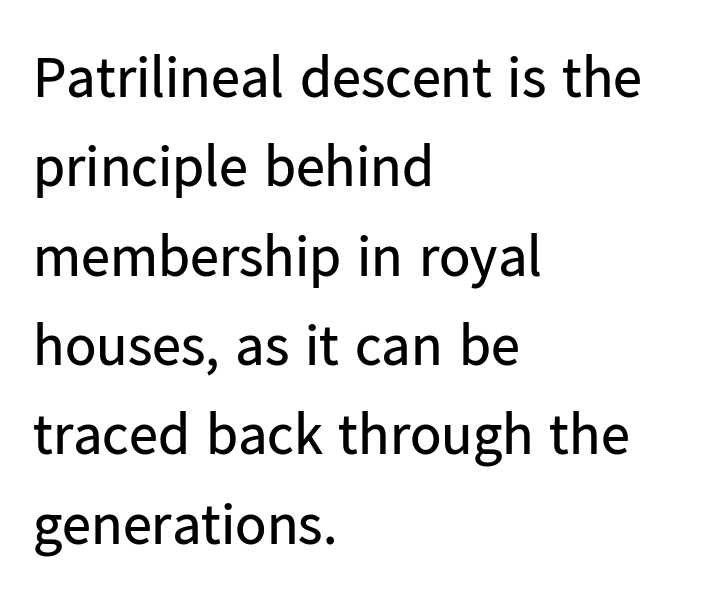
Weight class: somewhere from thin through regular. This sample uses plain, unmodified letter spacing. Bare-footed words on every line. Line starts are locked; line ends wander. Is this a fixed-width face? No — the glyphs have proportional, varying widths. Rows of type keep a routine distance in the vertical direction.
